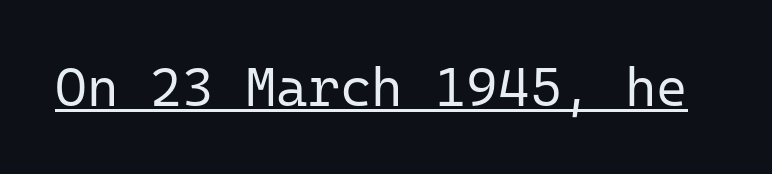
The image shows 54 px regular-weight sans-serif type, upright, monospaced; set normal letter spacing, underlined; low stroke contrast and a medium x-height.
